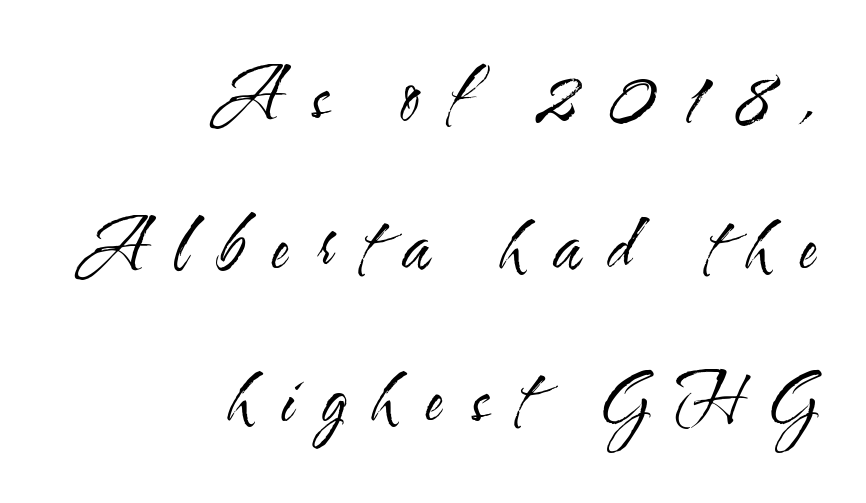
{"serif": "no", "bold": "no", "weight": "regular", "width": "condensed", "stroke_contrast": "medium", "x_height": "small", "monospaced": "no", "underline": "no", "align": "right", "line_spacing": "loose", "line_spacing_ratio": 2.26, "letter_spacing": "wide", "letter_spacing_em": 0.42, "glyph_px": 67}
